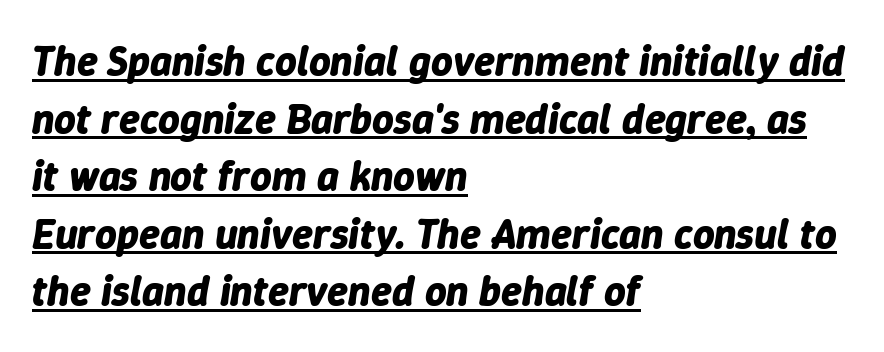
{"italic": "yes", "lean": "right", "slant_degrees": 9, "bold": "yes", "weight": "bold", "width": "normal", "stroke_contrast": "low", "x_height": "medium", "monospaced": "no", "underline": "yes", "align": "left", "line_spacing": "normal", "line_spacing_ratio": 1.37, "letter_spacing": "normal", "letter_spacing_em": 0.0, "glyph_px": 42}
